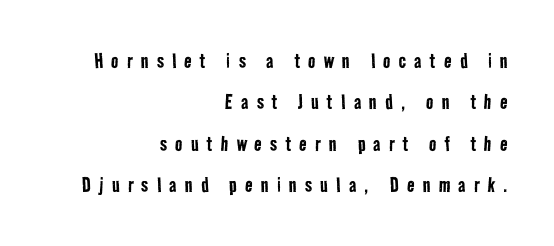
The image shows 25 px text type; set right-aligned, normal line spacing (1.66x), unusually wide letter spacing (+0.33 em), not underlined.
